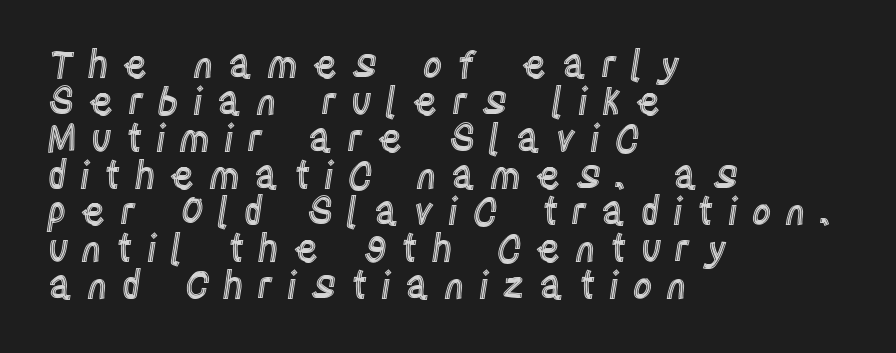
Q: Is the text italic (slanted)? A: Yes.
Q: Is the text underlined? A: No.
Q: How is the paragraph aligned? A: Left-aligned.
Q: Is the spacing between letters normal or unusually wide? A: Unusually wide.
Q: Is the spacing between lines tight, normal or loose? A: Tight.
Q: Width (condensed, normal, or wide)? A: Condensed.
Q: x-height? A: Large.
Q: Monospaced? A: No.
